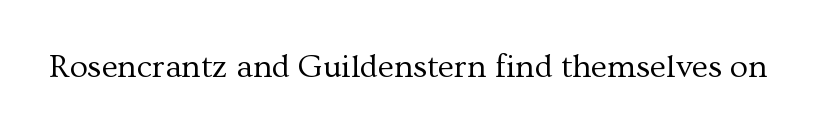
The image shows 33 px regular-weight serif type, upright; set normal letter spacing, not underlined; medium stroke contrast and a medium x-height.
